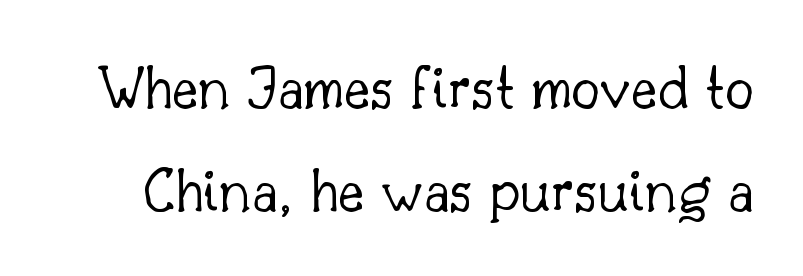
Q: Is the text bold? A: No.
Q: Is the text italic (slanted)? A: No, it is upright.
Q: Is the text underlined? A: No.
Q: Is the spacing between letters normal or unusually wide? A: Normal.
Q: Is the spacing between lines tight, normal or loose? A: Normal.
Q: Width (condensed, normal, or wide)? A: Normal.
Q: Stroke contrast? A: Low.
Q: x-height? A: Small.
Q: Monospaced? A: No.
